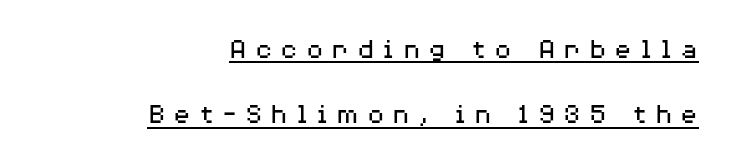
Note the varied advance widths — an 'i' is clearly narrower than an 'm'. The lines in this sample share a right terminus and differ only in where they begin. Is the stroke heavy? The answer is a plain regular-or-lighter. You could only call the tracking loose — the letters float apart.
